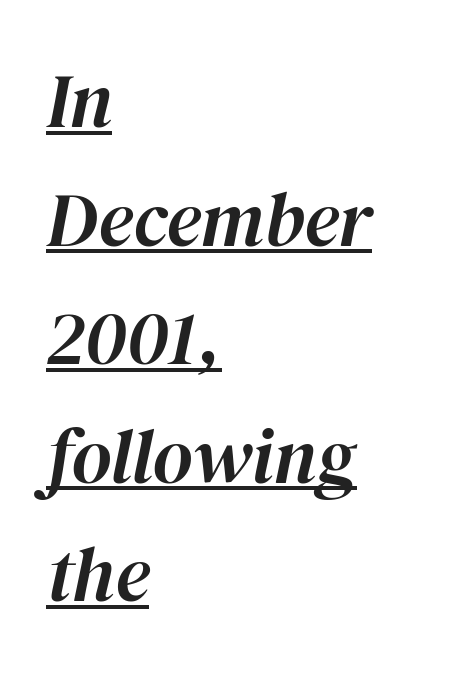
Leading: standard. The rendering keeps characters at their native spacing. Proportional: the letters do not fall into vertical columns. Visually the block forms a straight wall on the left and a jagged coastline on the right.
